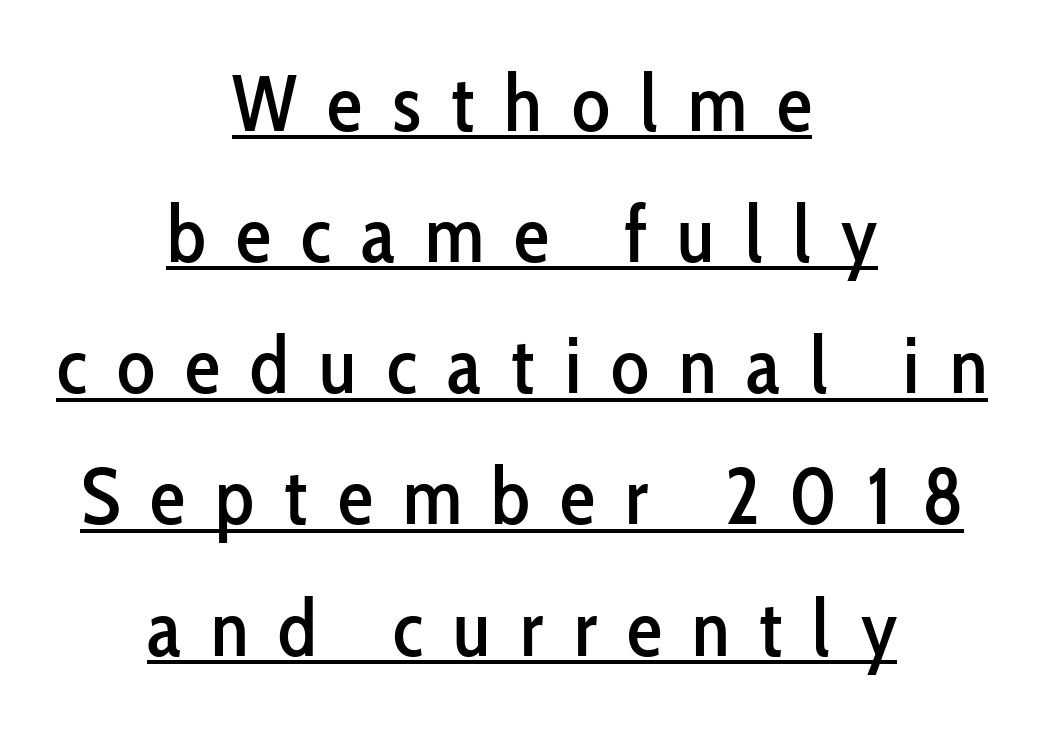
{"serif": "no", "italic": "no", "width": "condensed", "stroke_contrast": "low", "x_height": "medium", "monospaced": "no", "underline": "yes", "align": "center", "line_spacing": "normal", "line_spacing_ratio": 1.66, "letter_spacing": "wide", "letter_spacing_em": 0.38, "glyph_px": 79}
